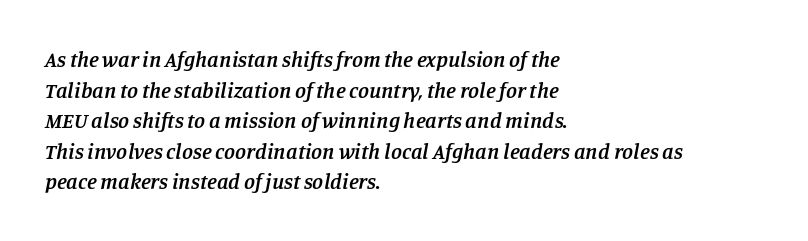
The image shows 22 px text type, italic (leaning right); set left-aligned, normal line spacing (1.39x), normal letter spacing, not underlined.
